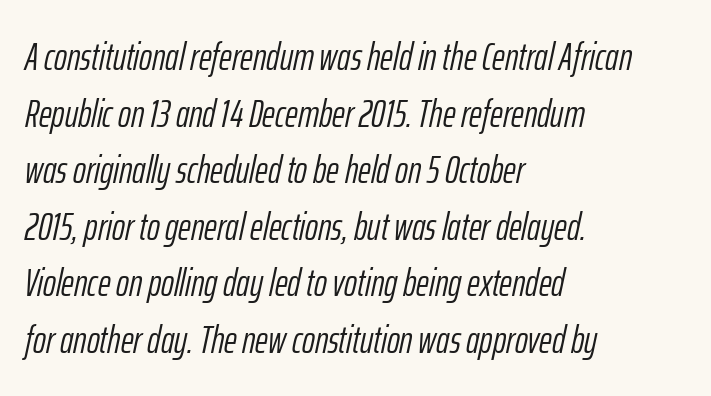
{"italic": "yes", "lean": "right", "slant_degrees": 12, "bold": "no", "weight": "light", "width": "condensed", "stroke_contrast": "low", "x_height": "medium", "monospaced": "no", "underline": "no", "align": "left", "line_spacing": "normal", "line_spacing_ratio": 1.45, "letter_spacing": "normal", "letter_spacing_em": 0.0, "glyph_px": 39}
